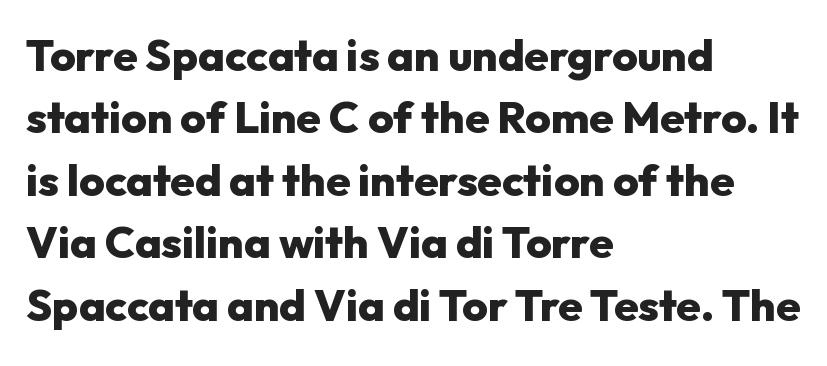
Any mark beneath the type? The region is blank. The passage shown is typed in a proportional face where columns would drift. This sample uses plain, unmodified letter spacing. Evenly set lines give the paragraph a standard silhouette.
